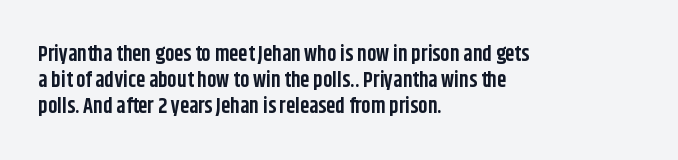
Q: Is the text bold? A: Yes.
Q: Is the text italic (slanted)? A: No, it is upright.
Q: Is the text underlined? A: No.
Q: How is the paragraph aligned? A: Left-aligned.
Q: Is the spacing between letters normal or unusually wide? A: Normal.
